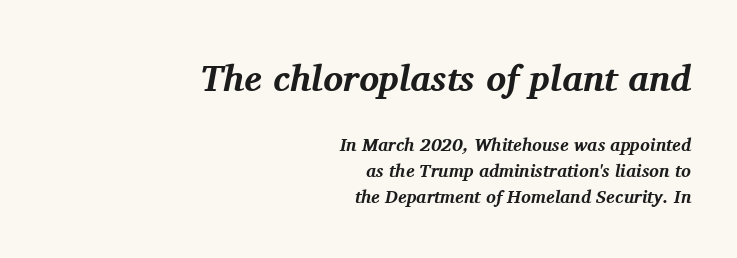
Descenders are the only things crossing below the line. The text was rendered using a seriffed face with decorative stroke endings. The passage shown is emphatically bold. The setting favours the right margin, as signatures and pull-quotes sometimes do. Scale decreases going downward across the two blocks.
